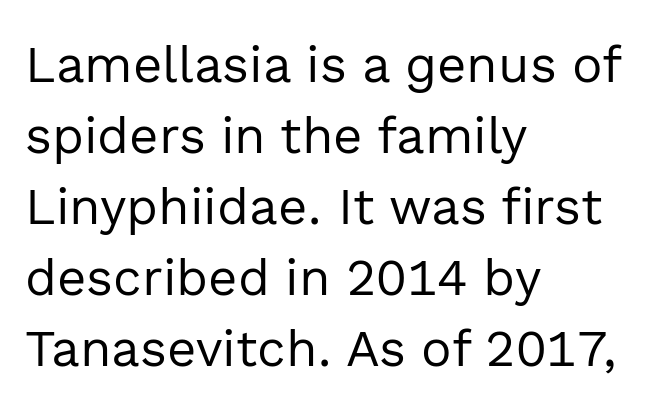
{"serif": "no", "italic": "no", "bold": "no", "weight": "regular", "width": "normal", "x_height": "medium", "monospaced": "no", "underline": "no", "align": "left", "line_spacing": "normal", "line_spacing_ratio": 1.39, "letter_spacing": "normal", "letter_spacing_em": 0.0, "glyph_px": 51}
